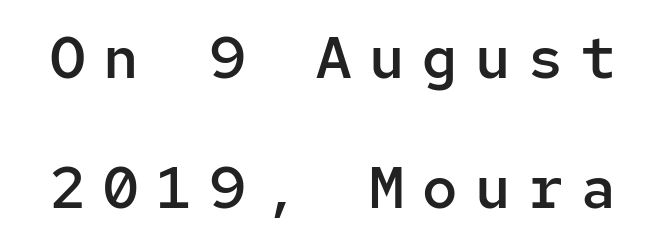
The image shows 59 px semibold sans-serif type, upright, monospaced; set loose line spacing (2.21x), unusually wide letter spacing (+0.3 em), not underlined; low stroke contrast and a medium x-height.
